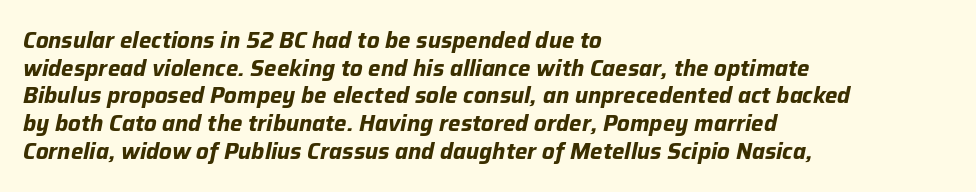
The image shows 22 px bold type, italic (leaning right); set left-aligned, normal line spacing (1.26x), normal letter spacing, not underlined.
